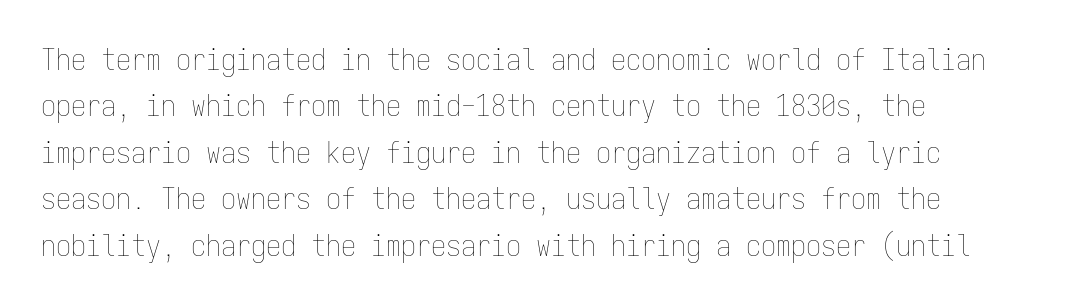
The image shows 30 px thin, condensed type, upright, monospaced; set left-aligned, normal line spacing (1.55x), normal letter spacing, not underlined; low stroke contrast and a medium x-height.
